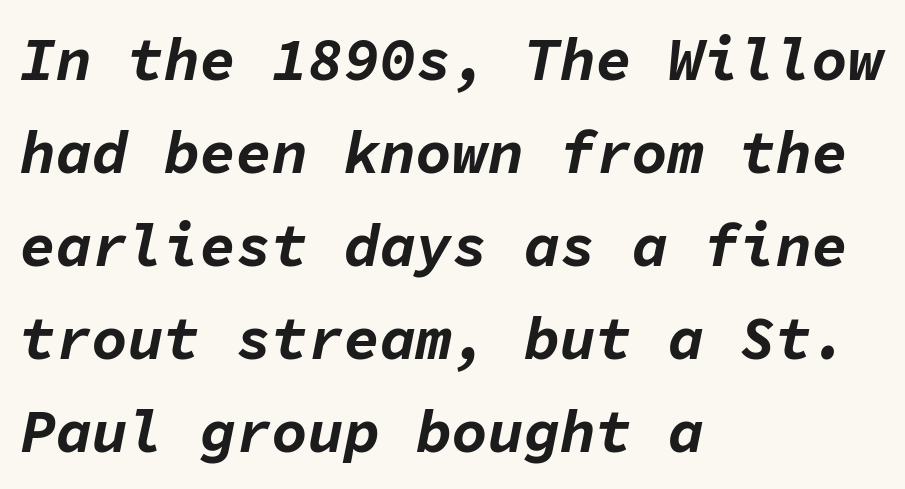
The image shows 60 px bold type, italic (leaning right), monospaced; set left-aligned, normal line spacing (1.55x), normal letter spacing, not underlined; low stroke contrast and a medium x-height.
